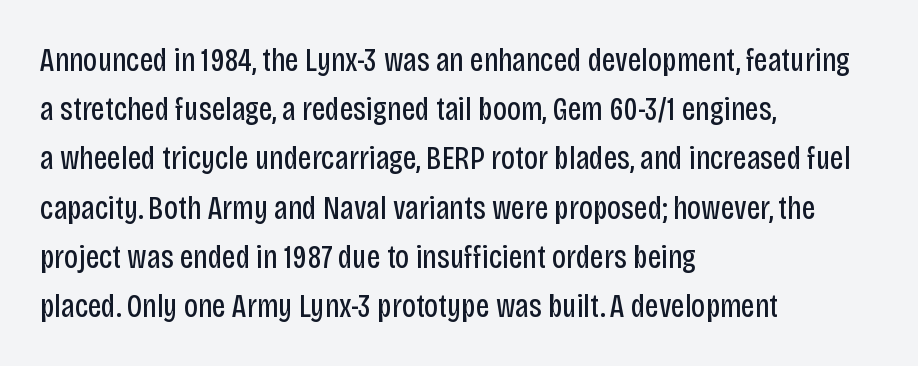
The image shows 33 px regular-weight, condensed sans-serif type, upright; set left-aligned, normal line spacing (1.49x), normal letter spacing, not underlined; low stroke contrast and a large x-height.
